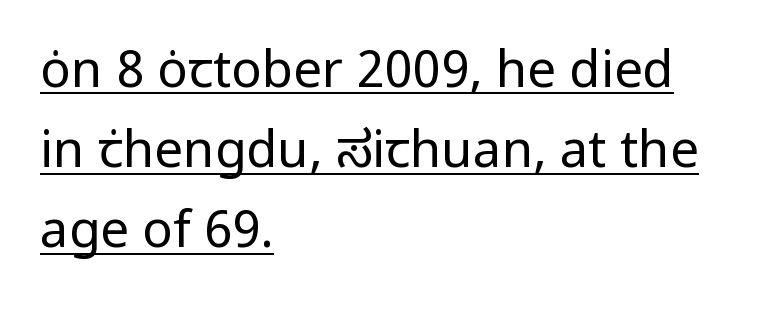
{"serif": "no", "italic": "no", "bold": "no", "weight": "regular", "width": "normal", "stroke_contrast": "low", "x_height": "medium", "monospaced": "no", "underline": "yes", "align": "left", "line_spacing": "normal", "line_spacing_ratio": 1.57, "letter_spacing": "normal", "letter_spacing_em": 0.0, "glyph_px": 51}
